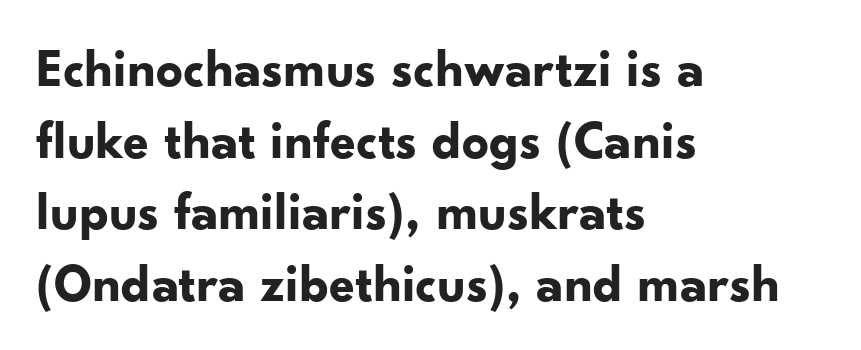
The image shows 53 px bold sans-serif type, upright; set left-aligned, normal line spacing (1.35x), normal letter spacing, not underlined; low stroke contrast and a small x-height.
